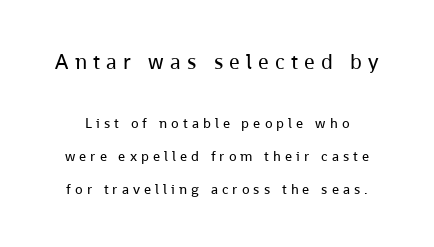
The specimen reads as upright at a glance. Anything drawn beneath the words? Only blank space. Rows of type keep a wide berth in the vertical direction. The upper block of text is set noticeably larger than the block beneath it. Look at the tracking — it's clearly loosened, letters drifting apart. Weight: not bold — regular or lighter.
